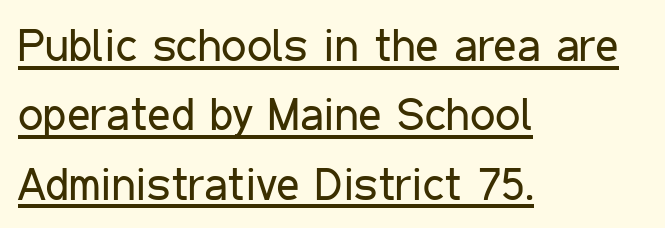
The lettering stays uniformly vertical, giving the passage a roman look. The text block is weighted toward the left margin, trailing off unevenly rightward. This sample keeps an unexceptional amount of space between lines. Somebody hit Ctrl+U on this one — the words are underlined. The tracking reads as untouched default to a designer's eye.
